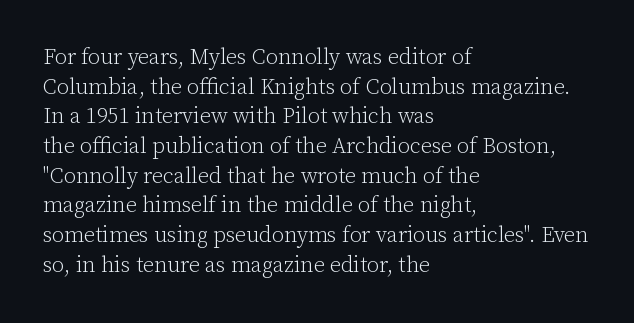
The image shows 22 px text type, upright; set left-aligned, normal line spacing (1.35x), normal letter spacing, not underlined.
